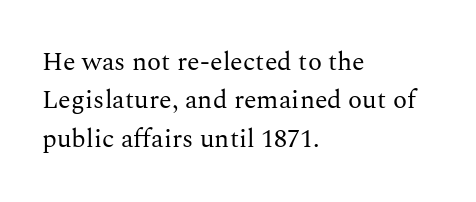
Leftover space on each line is placed entirely after the last word. The font sits on the lighter half of the weight spectrum, regular included. Here the glyphs are tracked normally, forming tight word shapes. Evenly set lines give the paragraph a standard silhouette. The area under the type is left untouched. The letters stand upright; this is a roman face.
